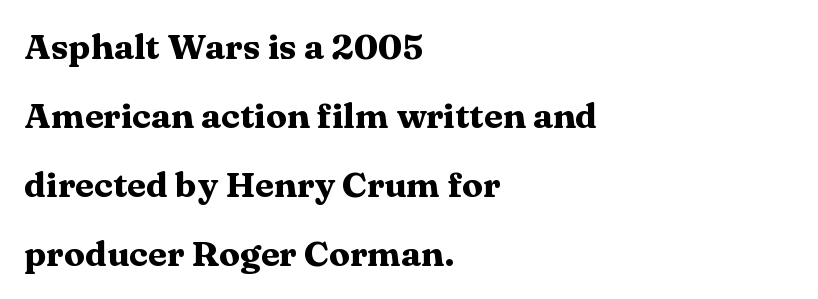
The image shows 35 px heavy, wide serif type, upright; set left-aligned, loose line spacing (1.97x), normal letter spacing, not underlined; medium stroke contrast and a medium x-height.
